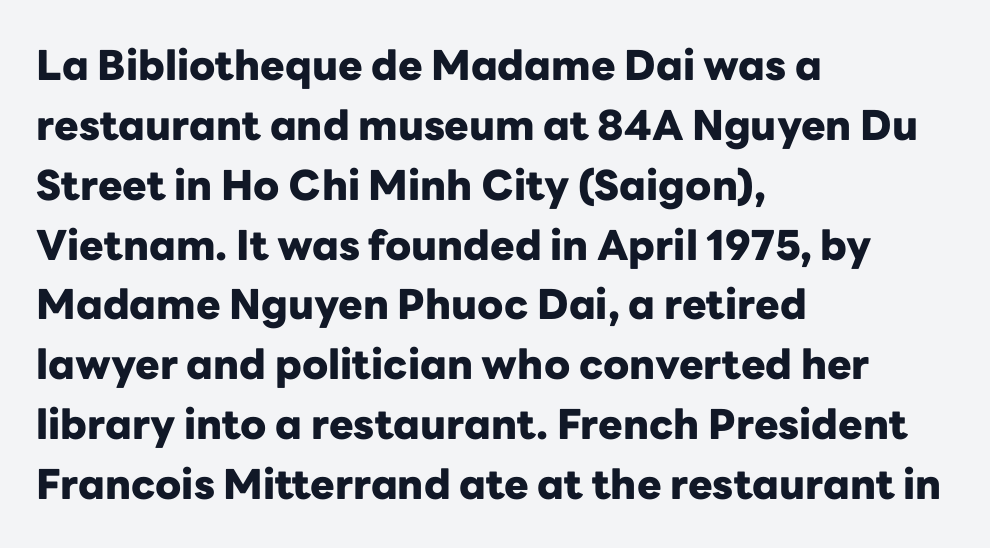
{"serif": "no", "italic": "no", "bold": "yes", "weight": "heavy", "width": "normal", "stroke_contrast": "low", "x_height": "medium", "monospaced": "no", "underline": "no", "align": "left", "line_spacing": "normal", "line_spacing_ratio": 1.46, "letter_spacing": "normal", "letter_spacing_em": 0.0, "glyph_px": 41}
